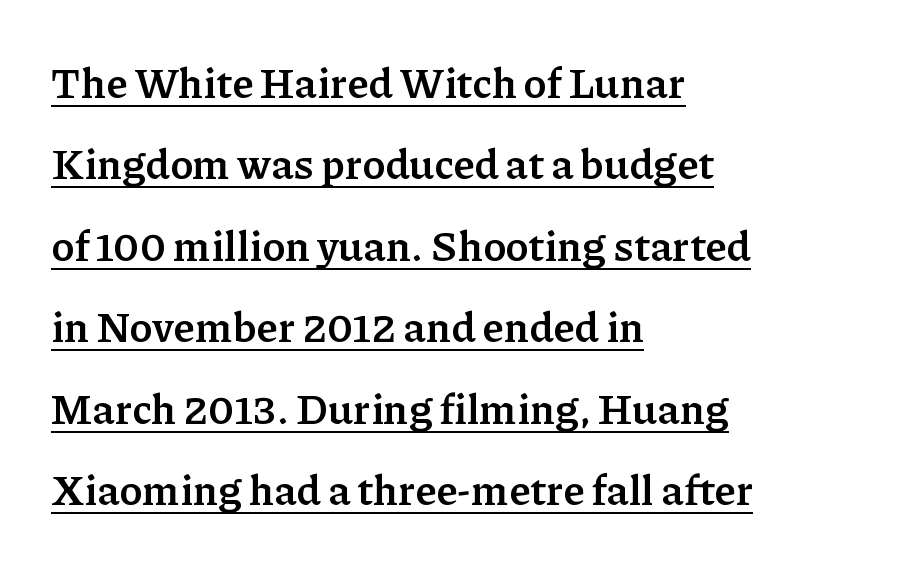
{"serif": "yes", "italic": "no", "bold": "yes", "weight": "semibold", "width": "normal", "stroke_contrast": "low", "x_height": "medium", "monospaced": "no", "underline": "yes", "align": "left", "line_spacing": "loose", "line_spacing_ratio": 1.94, "letter_spacing": "normal", "letter_spacing_em": 0.0, "glyph_px": 42}
